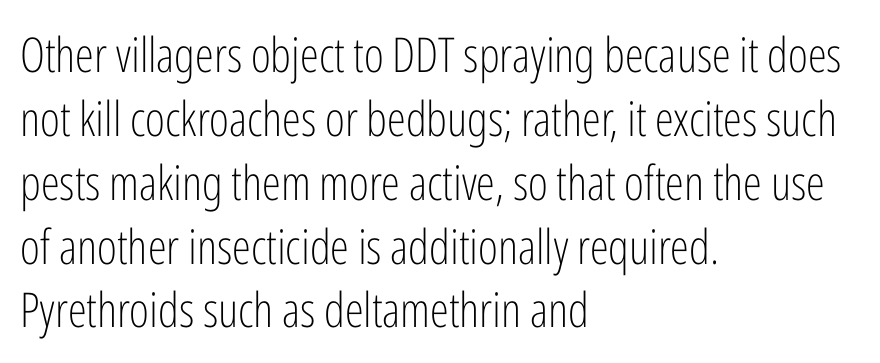
{"serif": "no", "italic": "no", "bold": "no", "weight": "light", "width": "condensed", "stroke_contrast": "low", "x_height": "medium", "monospaced": "no", "underline": "no", "align": "left", "line_spacing": "normal", "line_spacing_ratio": 1.33, "letter_spacing": "normal", "letter_spacing_em": 0.0, "glyph_px": 48}
